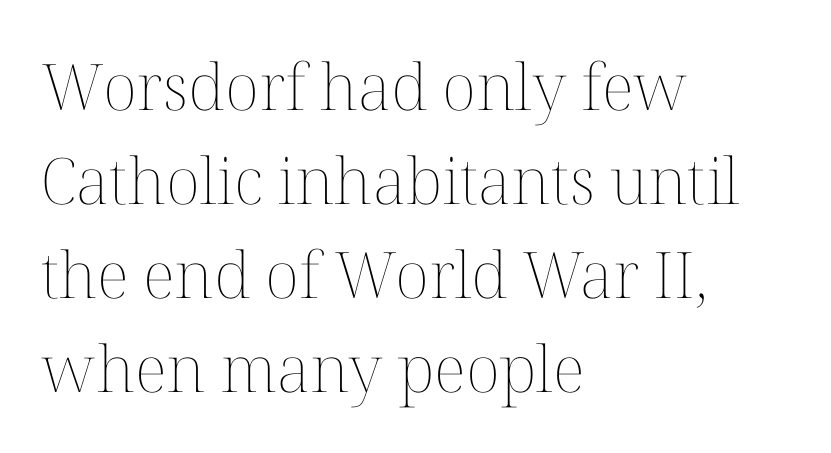
The image shows 64 px thin type, upright; set left-aligned, normal line spacing (1.47x), normal letter spacing, not underlined; medium stroke contrast and a medium x-height.
